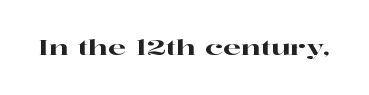
Every character sits straight up, as roman type does. The string is rendered with underlining switched off. Students, note that the glyphs here touch the page at normal intervals.
